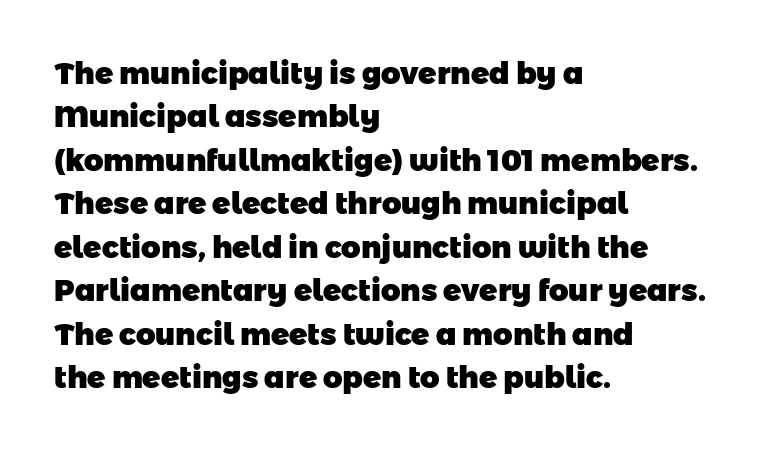
Rows of type keep a routine distance in the vertical direction. This sample is left-justified, so line endings fall wherever the words run out. Tracking here is standard; glyphs follow each other at the usual distance. The glyphs have the mass of a bold cut. I'd call this a sans setting — the letters go barefoot.
